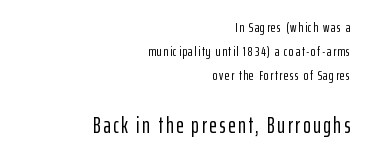
The image shows 23 px text type, upright; set right-aligned, line spacing 1.71x, not underlined; the second (bottom) block is 1.64x larger.
